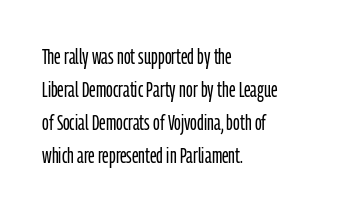
{"italic": "no", "bold": "no", "underline": "no", "align": "left", "line_spacing": "normal", "line_spacing_ratio": 1.5, "letter_spacing": "normal", "letter_spacing_em": 0.0, "glyph_px": 22}
